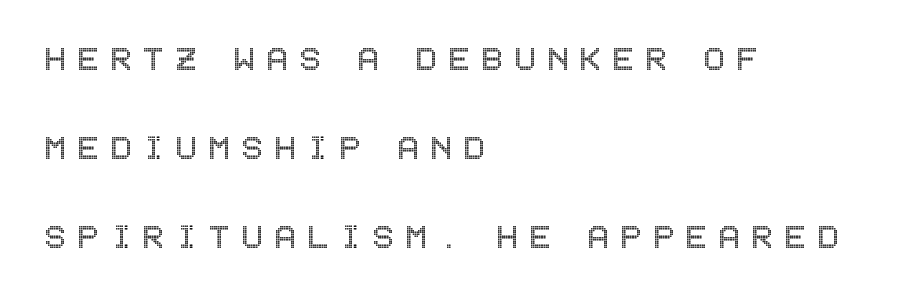
{"italic": "no", "width": "condensed", "x_height": "large", "underline": "no", "align": "left", "line_spacing": "loose", "line_spacing_ratio": 2.17, "letter_spacing": "wide", "letter_spacing_em": 0.26, "glyph_px": 41}
